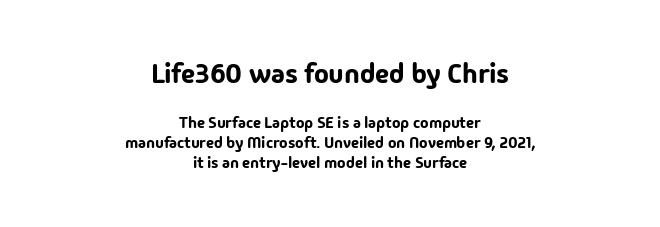
{"serif": "no", "italic": "no", "width": "normal", "stroke_contrast": "low", "x_height": "medium", "monospaced": "no", "underline": "no", "align": "center", "line_spacing_ratio": 1.24, "letter_spacing": "normal", "letter_spacing_em": 0.0, "larger_block": "first", "size_ratio": 1.75, "glyph_px": 28}
